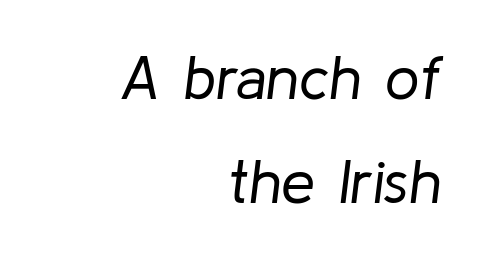
This is not heavy type; no bold has been used. Look at the tracking — it's just the regular setting, nothing added. Looks like regular typesetting: each glyph gets only the width it needs. The space beneath each line is pristine and unruled.
